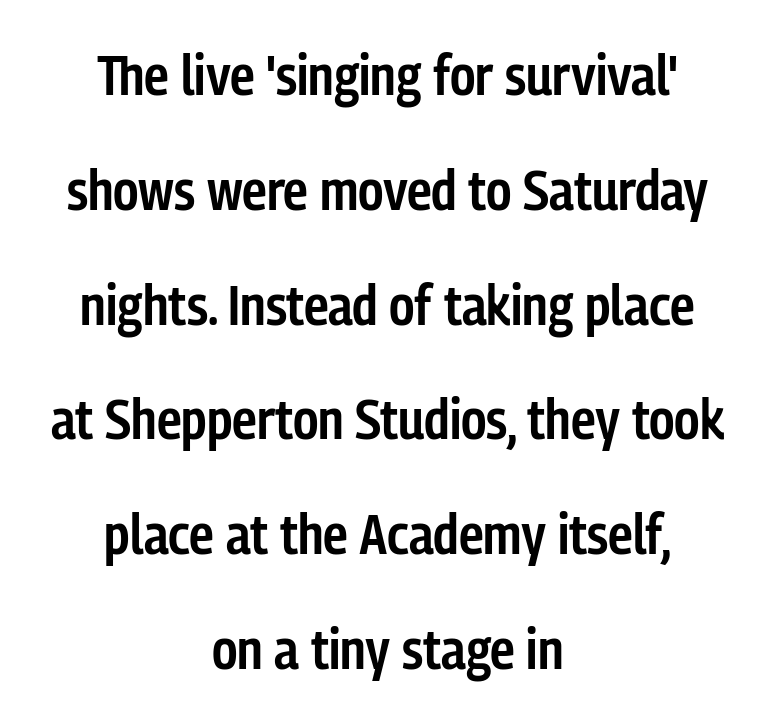
The type family on display is of the sans-serif kind. Reading down the column, the eye jumps a long way to each next line. Posture: upright roman. In terms of letterspacing, this is plain default setting. The area under the type is left untouched. Every letter is mildly thick-stroked: semibold rather than bold.
